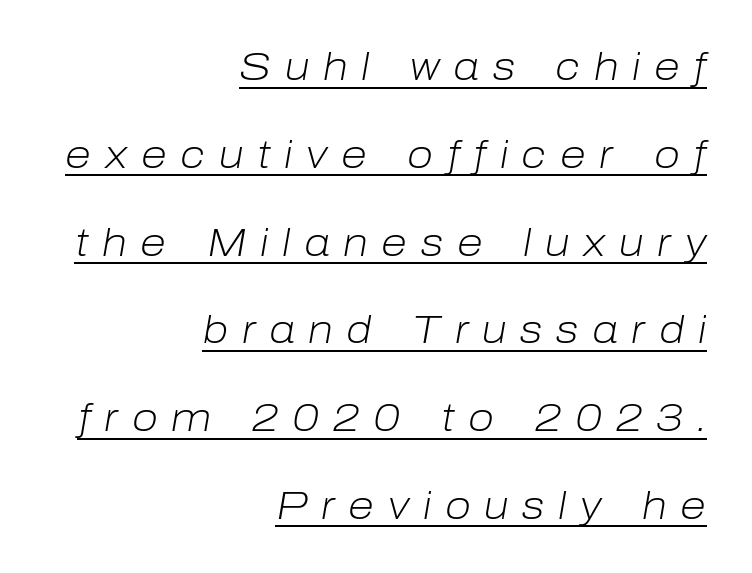
The image shows 38 px light type, italic (leaning right); set right-aligned, loose line spacing (2.31x), unusually wide letter spacing (+0.36 em), underlined; low stroke contrast and a medium x-height.
